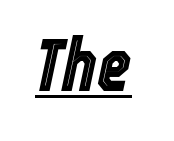
Is there an underline? Yes — a line sits under the letters. Each letter keeps its own natural width here, so spacing adapts to shape. Observe the lean: these are italic letterforms. The tracking reads as untouched default to a designer's eye.
